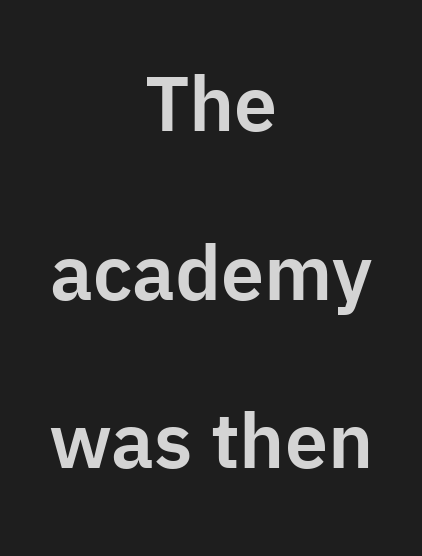
The image shows 77 px sans-serif type, upright; set centered, loose line spacing (2.19x), normal letter spacing, not underlined; low stroke contrast and a medium x-height.
